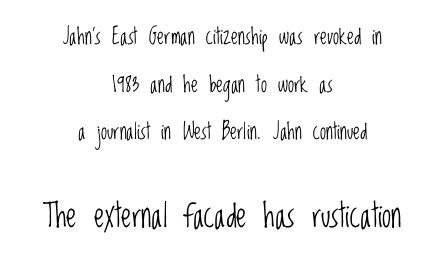
The passage shown is not bold in any degree. Neither beginnings nor endings align; midpoints do. Check under the words: just untouched page. The tracking reads as untouched default to a designer's eye.
